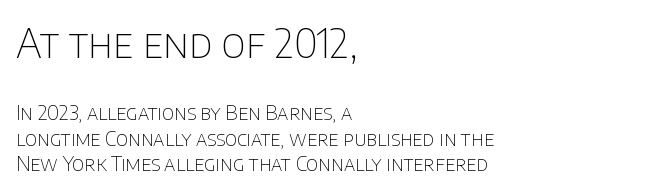
Q: Is the text bold? A: No.
Q: Is the text italic (slanted)? A: No, it is upright.
Q: Is the typeface a serif or a sans-serif typeface? A: Sans-serif.
Q: Is the text underlined? A: No.
Q: How is the paragraph aligned? A: Left-aligned.
Q: Is the spacing between letters normal or unusually wide? A: Normal.
Q: Is the spacing between lines tight, normal or loose? A: Normal.
Q: Which block of text is set in a larger size, the first (top) or the second (bottom)? A: The first (top) one.
Q: Width (condensed, normal, or wide)? A: Normal.
Q: Stroke contrast? A: Low.
Q: x-height? A: Large.
Q: Monospaced? A: No.
